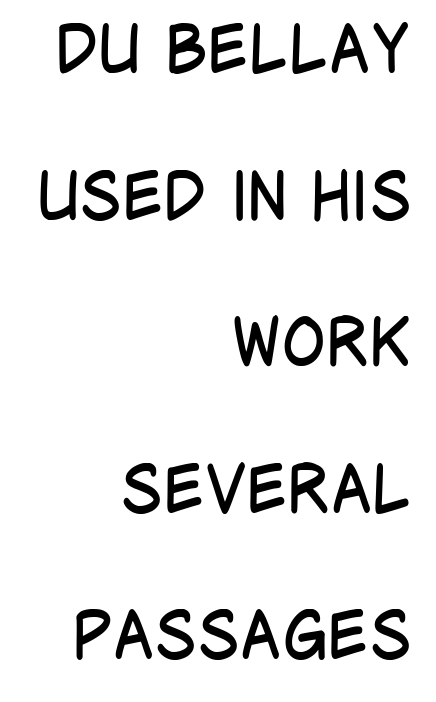
Q: Is the text bold? A: No.
Q: Is the text italic (slanted)? A: No, it is upright.
Q: Is the typeface a serif or a sans-serif typeface? A: Sans-serif.
Q: Is the text underlined? A: No.
Q: How is the paragraph aligned? A: Right-aligned.
Q: Is the spacing between letters normal or unusually wide? A: Normal.
Q: Is the spacing between lines tight, normal or loose? A: Loose.
Q: Width (condensed, normal, or wide)? A: Condensed.
Q: Stroke contrast? A: Low.
Q: x-height? A: Large.
Q: Monospaced? A: No.
